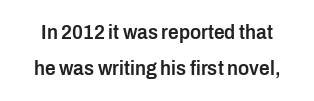
The typography opts for an upright posture over an oblique one. Weight check: semibold — heavier than regular, not quite bold. The baseline area is clear. The rendering keeps characters at their native spacing.
